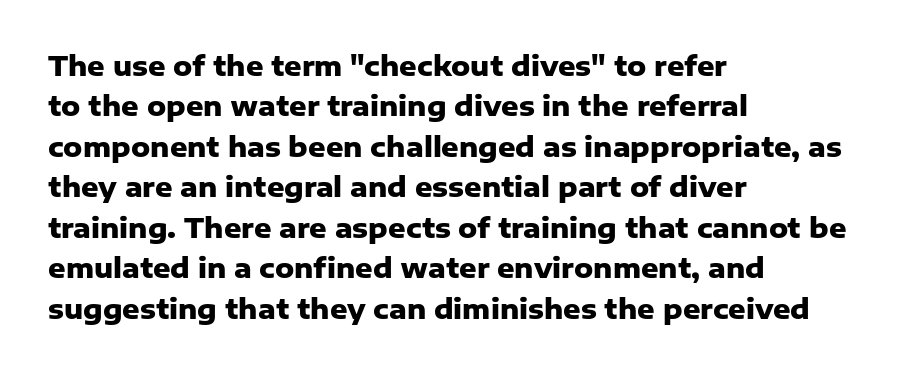
{"italic": "no", "bold": "yes", "underline": "no", "align": "left", "line_spacing": "normal", "line_spacing_ratio": 1.5, "letter_spacing": "normal", "letter_spacing_em": 0.0, "glyph_px": 27}
